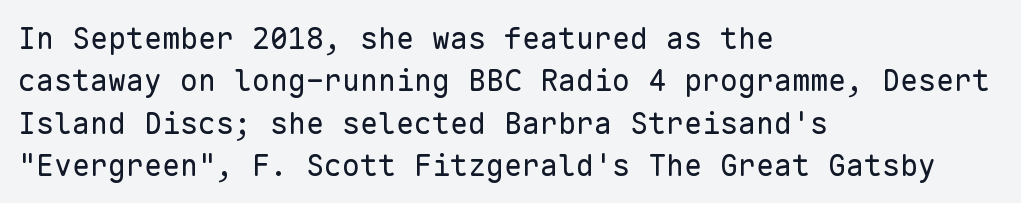
Q: Is the text bold? A: No.
Q: Is the text italic (slanted)? A: No, it is upright.
Q: Is the typeface a serif or a sans-serif typeface? A: Sans-serif.
Q: Is the text underlined? A: No.
Q: How is the paragraph aligned? A: Left-aligned.
Q: Is the spacing between letters normal or unusually wide? A: Normal.
Q: Is the spacing between lines tight, normal or loose? A: Normal.
Q: Width (condensed, normal, or wide)? A: Normal.
Q: Stroke contrast? A: Low.
Q: x-height? A: Medium.
Q: Monospaced? A: Yes.
